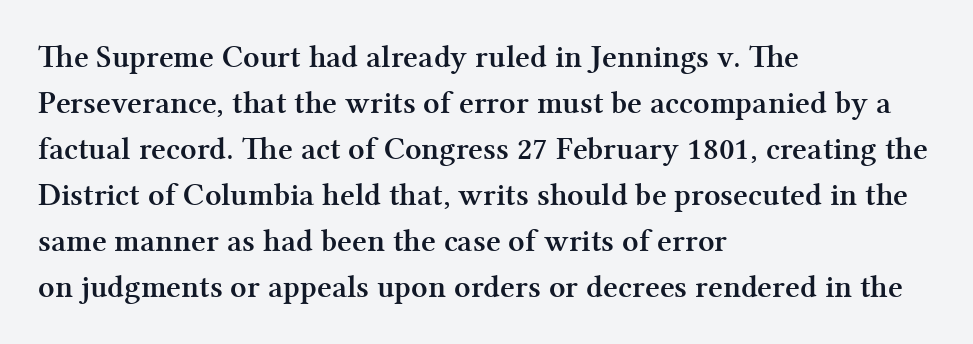
A classic flush-left, rag-right setting is used for this passage. Observe the serifs anchoring each vertical stroke in this sample. Does the lettering tilt? It doesn't — this is upright. What's the leading like? Ordinary, nothing unusual. Words appear dense and cohesive because spacing is normal.
